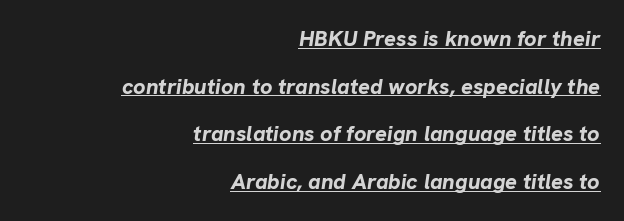
Q: Is the text bold? A: Yes.
Q: Is the text italic (slanted)? A: Yes, it leans right by about 8 degrees.
Q: Is the text underlined? A: Yes.
Q: How is the paragraph aligned? A: Right-aligned.
Q: Is the spacing between letters normal or unusually wide? A: Normal.
Q: Is the spacing between lines tight, normal or loose? A: Loose.
